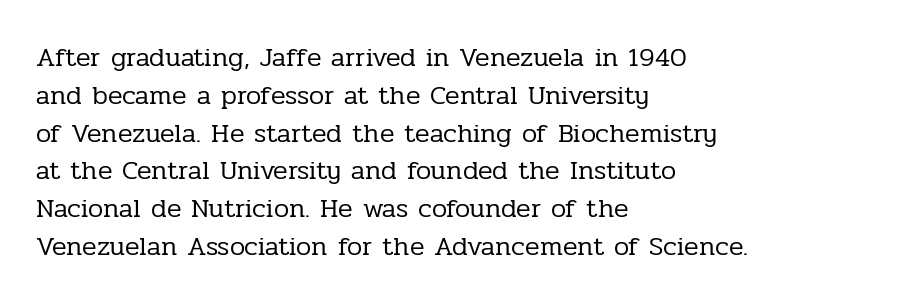
Short note: letters normally spaced. These lines are set flush left with a ragged right edge. The passage shown is not bold in any degree. Rows of type keep a routine distance in the vertical direction. This is the regular roman posture of the typeface.
